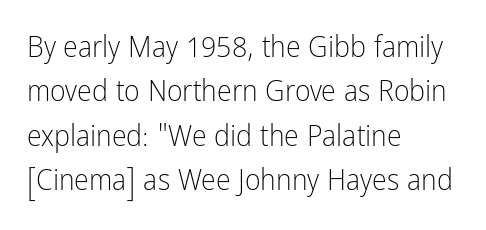
Here the designer chose a conventional face with non-uniform glyph widths. The passage shown is not underscored anywhere. Students, observe: this is what conventionally led text looks like. Unbolded letterforms with no extra heft. The face used here is a sans, in the tradition of grotesques and geometrics. Horizontal alignment here is leftward, the default for most running prose.
